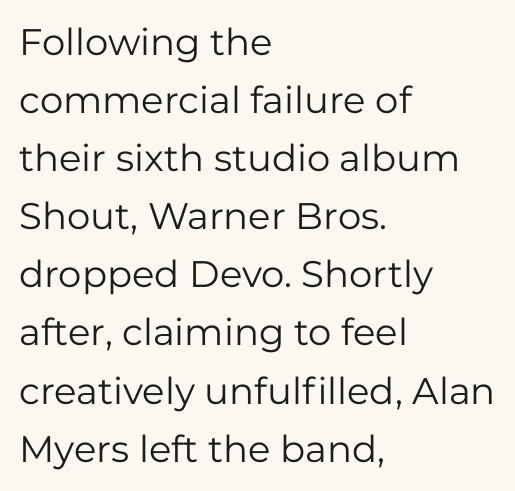
The image shows 37 px regular-weight sans-serif type, upright; set left-aligned, normal line spacing (1.57x), normal letter spacing, not underlined; low stroke contrast and a medium x-height.
